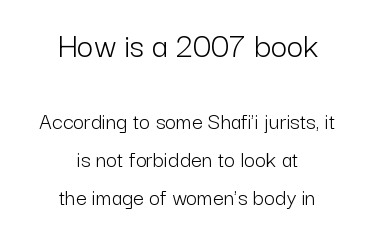
The image shows 36 px light sans-serif type, upright; set centered, normal line spacing (1.57x), normal letter spacing, not underlined; the first (top) block is 1.5x larger; low stroke contrast and a medium x-height.
